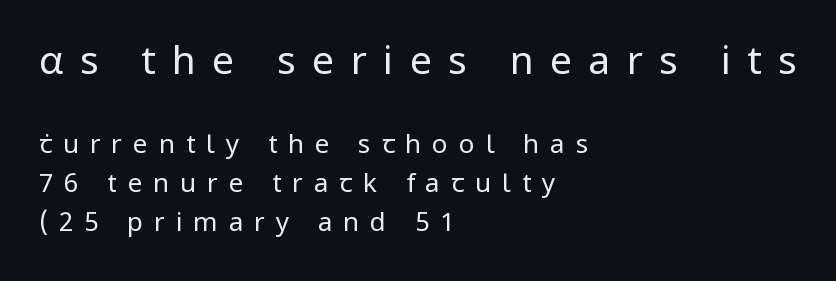
Every stem runs plumb, perpendicular to the baseline. The space beneath each line is pristine and unruled. A student would call this left alignment; a typographer would say flush left, rag right. A quiet, ordinary-to-light weight characterises the typeface. This block has exactly the height ordinary leading produces. The face used here is rendered with a markedly widened letterfit.
